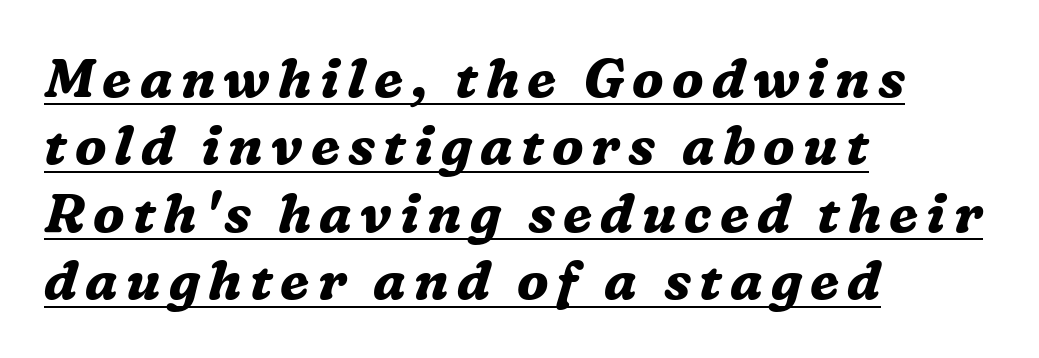
Q: Is the text bold? A: Yes.
Q: Is the text italic (slanted)? A: Yes, it leans right by about 16 degrees.
Q: Is the typeface a serif or a sans-serif typeface? A: Serif.
Q: Is the text underlined? A: Yes.
Q: How is the paragraph aligned? A: Left-aligned.
Q: Is the spacing between lines tight, normal or loose? A: Normal.
Q: Width (condensed, normal, or wide)? A: Normal.
Q: Stroke contrast? A: Medium.
Q: x-height? A: Medium.
Q: Monospaced? A: No.
